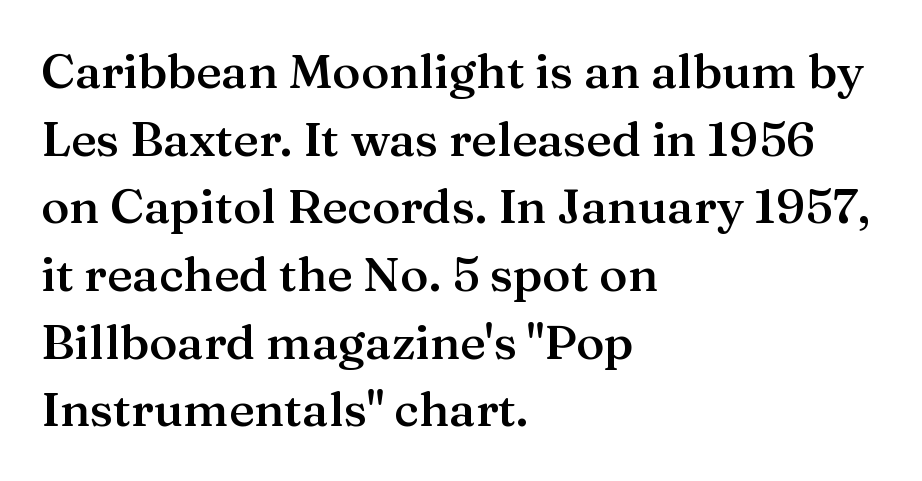
Unlike a clean sans, this face finishes its strokes with serifs. Ascenders rise straight up at ninety degrees. Honestly, there is no underline to notice here at all. The type is set solid horizontally, with unmodified tracking. Alignment: flush left. The space between consecutive lines is moderate.
